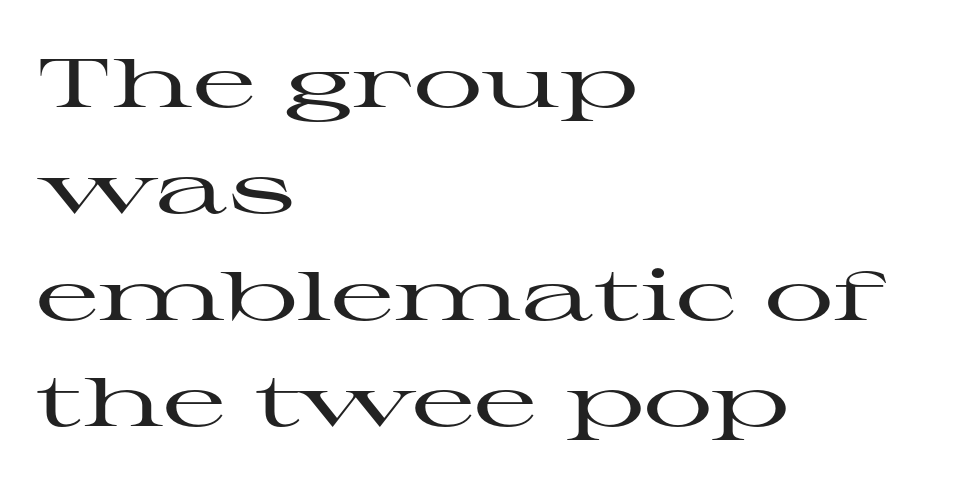
{"serif": "yes", "italic": "no", "width": "wide", "stroke_contrast": "high", "x_height": "medium", "monospaced": "no", "underline": "no", "align": "left", "line_spacing": "normal", "line_spacing_ratio": 1.54, "letter_spacing": "normal", "letter_spacing_em": 0.0, "glyph_px": 69}
